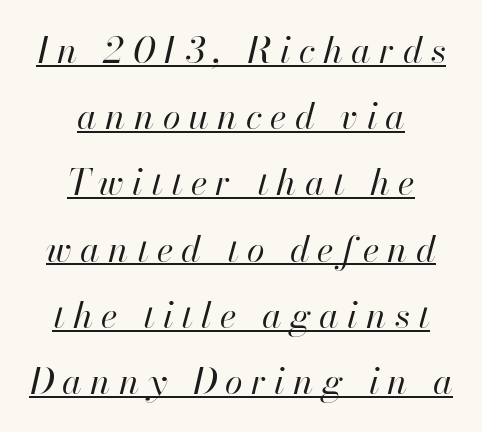
The image shows 36 px regular-weight type, italic (leaning right); set centered, line spacing 1.84x, unusually wide letter spacing (+0.23 em), underlined; high stroke contrast and a small x-height.
